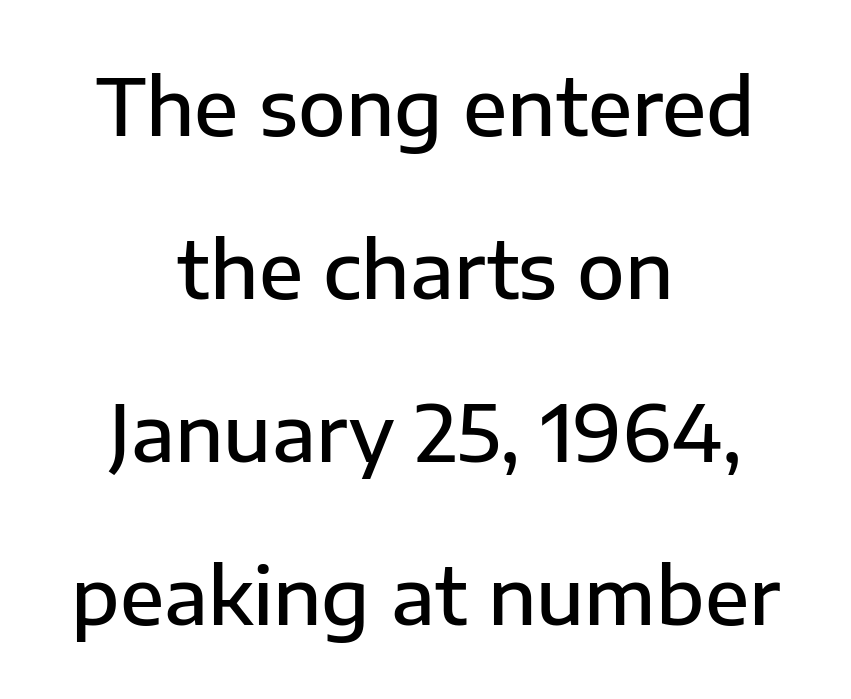
The glyphs in this specimen are sans serif. Centered paragraph, ragged on both sides. The rendering keeps characters at their native spacing. Any mark beneath the type? The region is blank. These lines carry some extra weight — a demibold, not a full bold.
